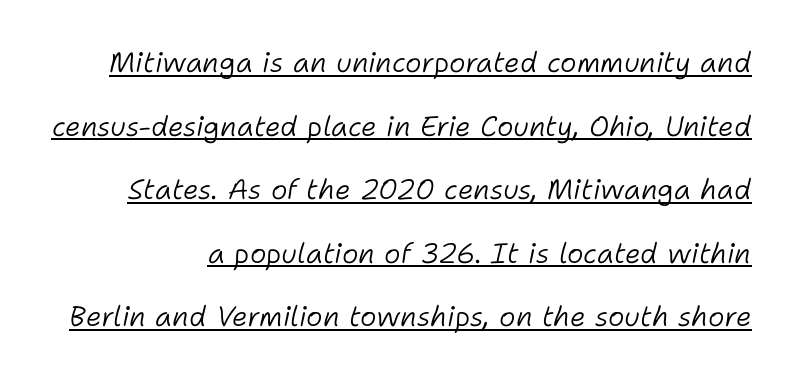
The letters advance in unequal steps, a hallmark of proportional type. On a weight scale, this lands at 450 or below. The designer dialed line spacing up above the default. In terms of letterspacing, this is plain default setting. Has an underline been added? It has. The whole block is typeset with a tilt.
